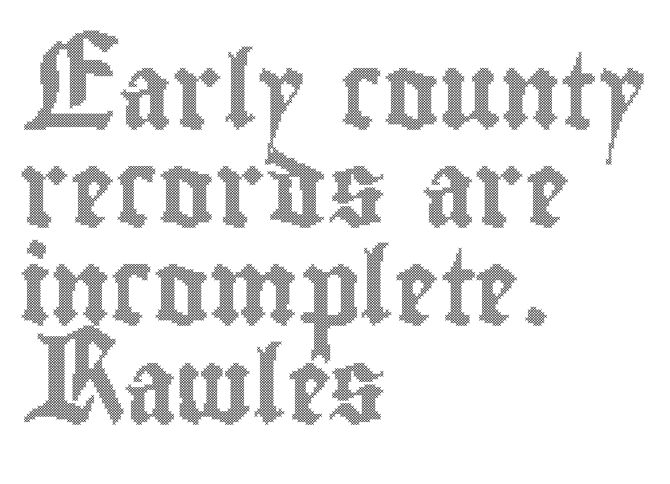
Q: Is the text italic (slanted)? A: No, it is upright.
Q: Is the text underlined? A: No.
Q: How is the paragraph aligned? A: Left-aligned.
Q: Is the spacing between letters normal or unusually wide? A: Normal.
Q: Is the spacing between lines tight, normal or loose? A: Normal.
Q: Width (condensed, normal, or wide)? A: Condensed.
Q: x-height? A: Small.
Q: Monospaced? A: No.
